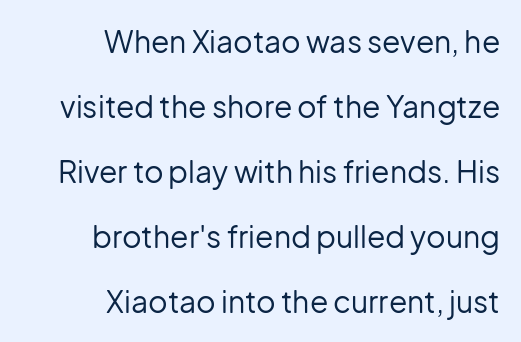
Check under the words: just untouched page. Letterform terminals end flat and unadorned throughout the passage. Compared with a typical body face, this is equally light or lighter still. Ascenders rise straight up at ninety degrees. Alignment: flush right. The letters advance in unequal steps, a hallmark of proportional type.
